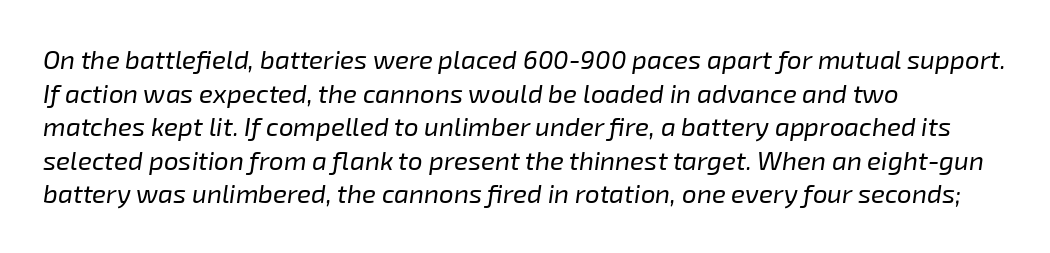
Q: Is the text bold? A: No.
Q: Is the text italic (slanted)? A: Yes, it leans right by about 8 degrees.
Q: Is the text underlined? A: No.
Q: How is the paragraph aligned? A: Left-aligned.
Q: Is the spacing between letters normal or unusually wide? A: Normal.
Q: Is the spacing between lines tight, normal or loose? A: Normal.
